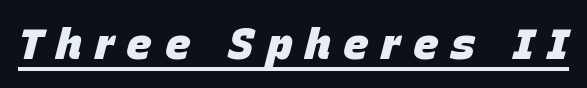
This rendering features underlined lettering. The letters are bold, with thick, heavy strokes. Does extra space separate the letters? Yes, quite a lot of it. An italicized treatment has been applied to the whole sample.
